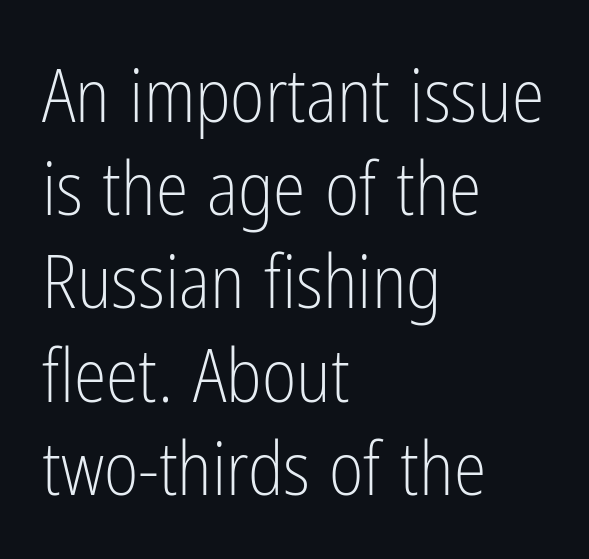
Words float on clear page, feet unadorned. The letters stand straight up with perfectly vertical stems. In terms of letterform style, serifs are entirely absent. Short and long lines alike share a common starting point at left.
